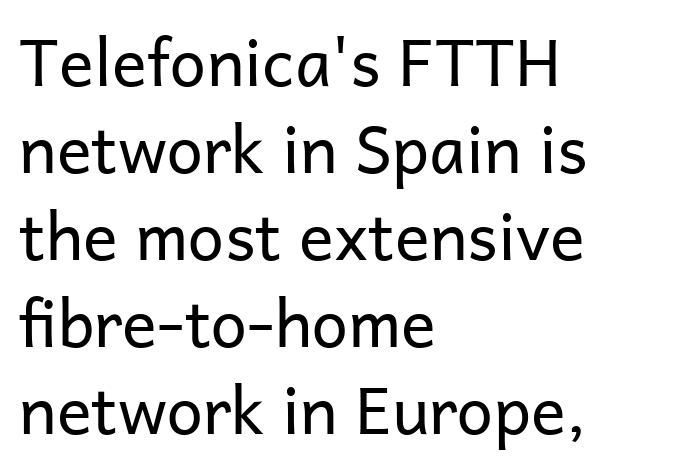
The image shows 65 px regular-weight sans-serif type, upright; set left-aligned, normal line spacing (1.34x), normal letter spacing, not underlined; low stroke contrast and a medium x-height.
